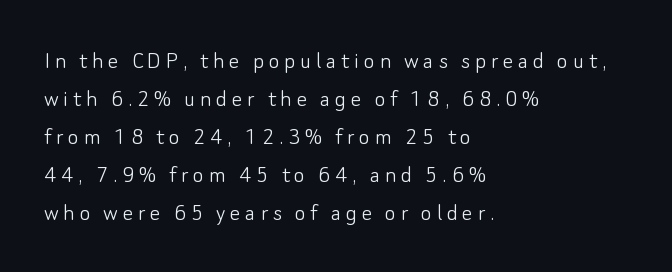
Anything drawn beneath the words? Only blank space. Stems and bowls with no extra thickness — not bold. The lines sit at an ordinary, default distance from one another. Horizontally, the lines are justified to the leading edge only. Ordinary non-slanted type is in use.
